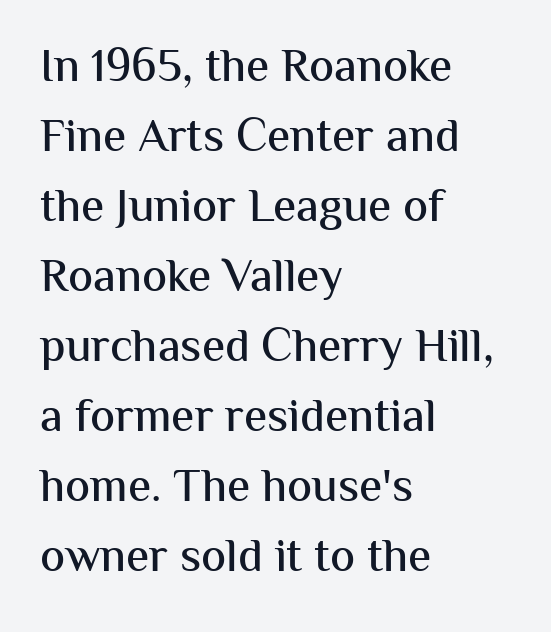
The letters stand upright; this is a roman face. The ragged edge is on the right, which tells us the setting is flush left. The face used here is rendered with its standard letterfit. Leading: standard. The characters display no serif detailing; their extremities are plain.
